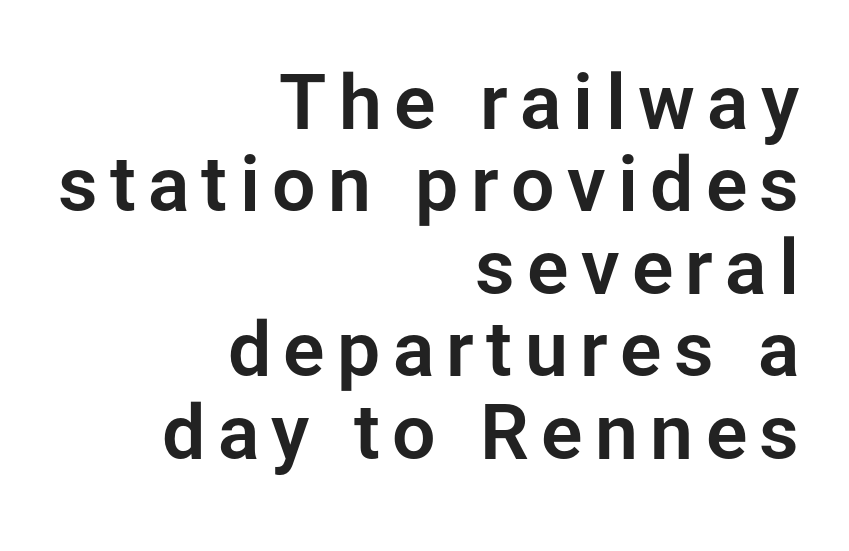
The image shows 77 px sans-serif type, upright; set right-aligned, tight line spacing (1.07x), not underlined; low stroke contrast and a medium x-height.
